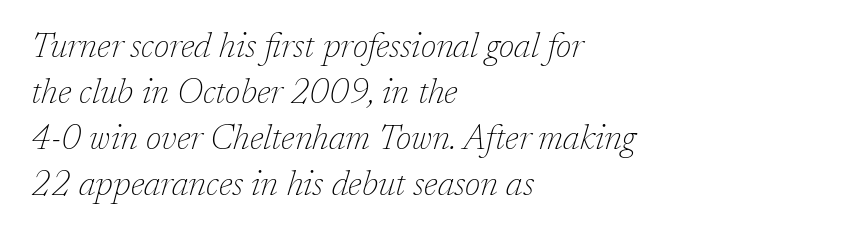
The image shows 35 px thin serif type, italic (leaning right); set left-aligned, normal line spacing (1.31x), normal letter spacing, not underlined; low stroke contrast and a medium x-height.
